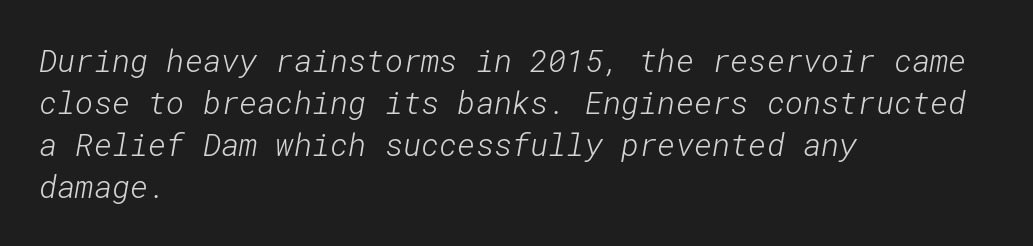
The image shows 31 px light sans-serif type; set left-aligned, normal line spacing (1.35x), normal letter spacing, not underlined; low stroke contrast and a medium x-height.
